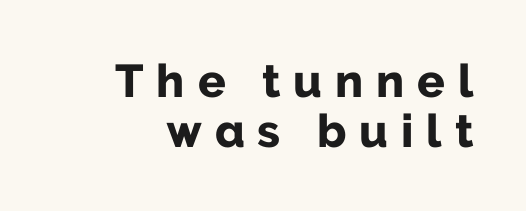
Italic: no, the glyphs are upright roman. Character widths vary here, with narrow letters taking less room than wide ones. Summary of vertical rhythm: compact, with narrow interline spacing. Just letters on the line, the space beneath them empty.
